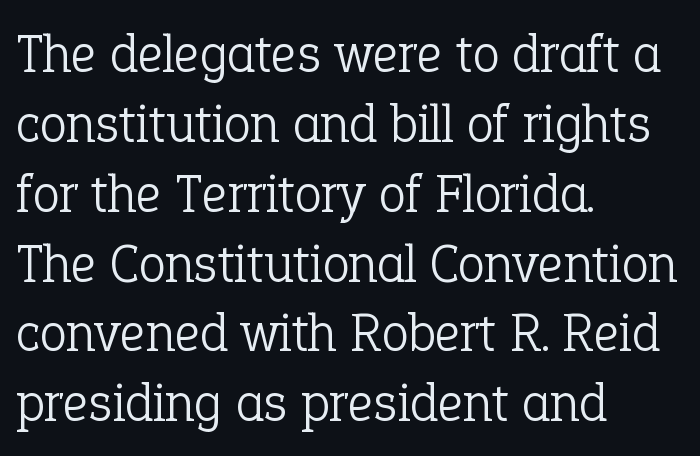
Short and long lines alike share a common starting point at left. The face used here is rendered with its standard letterfit. The lines sit at an ordinary, default distance from one another. Type style note: has serifs.
